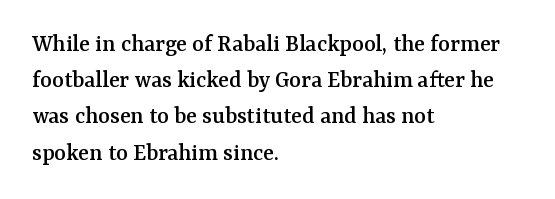
Q: Is the text italic (slanted)? A: No, it is upright.
Q: Is the text underlined? A: No.
Q: How is the paragraph aligned? A: Left-aligned.
Q: Is the spacing between letters normal or unusually wide? A: Normal.
Q: Is the spacing between lines tight, normal or loose? A: Normal.
